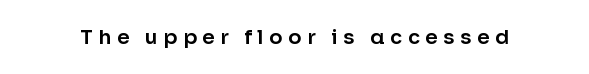
The glyphs are unaccompanied by any horizontal stroke below them. Italic? Not at all — the glyphs are vertical. Characters follow at a spacing far wider than the type designer built in.
